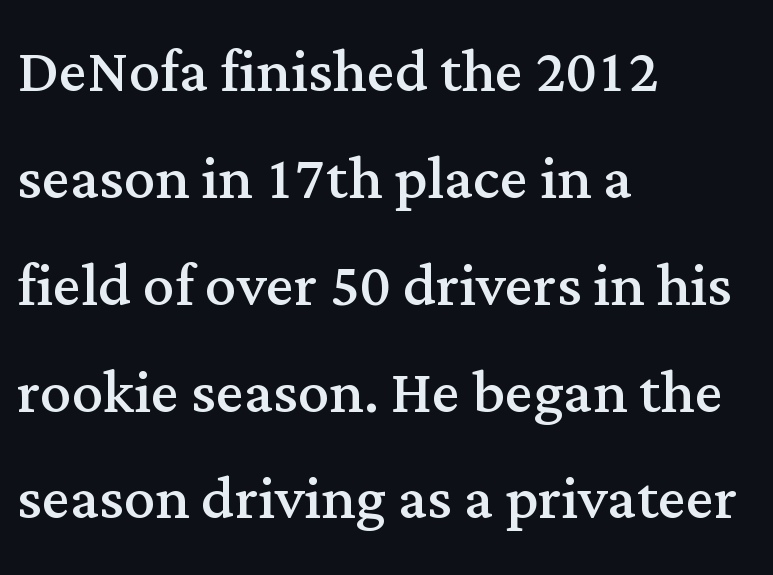
The image shows 78 px regular-weight serif type, upright; set left-aligned, normal line spacing (1.37x), normal letter spacing, not underlined; medium stroke contrast and a medium x-height.
